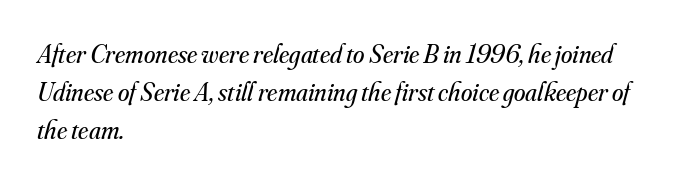
{"italic": "yes", "lean": "right", "slant_degrees": 16, "bold": "no", "underline": "no", "align": "left", "line_spacing": "normal", "line_spacing_ratio": 1.47, "letter_spacing": "normal", "letter_spacing_em": 0.0, "glyph_px": 26}
